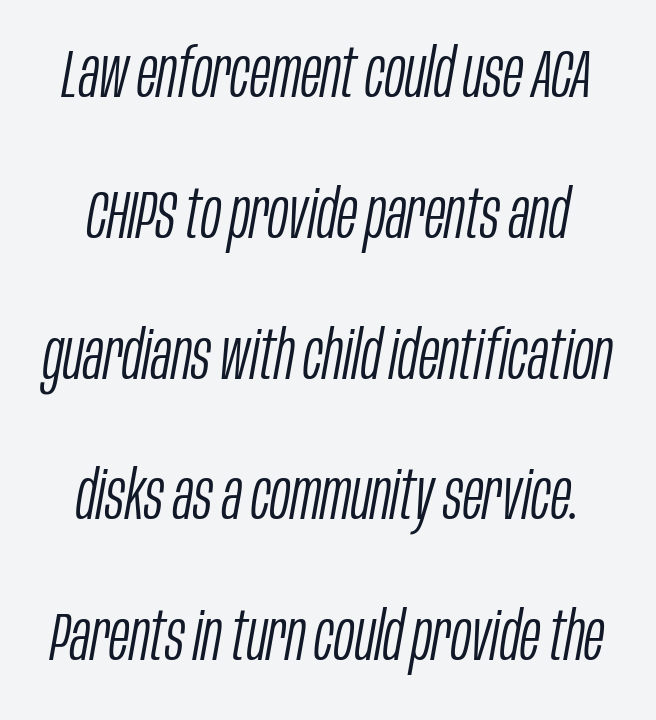
Q: Is the text bold? A: No.
Q: Is the text italic (slanted)? A: Yes, it leans right by about 10 degrees.
Q: Is the text underlined? A: No.
Q: Is the spacing between letters normal or unusually wide? A: Normal.
Q: Is the spacing between lines tight, normal or loose? A: Loose.
Q: Width (condensed, normal, or wide)? A: Condensed.
Q: Stroke contrast? A: Low.
Q: x-height? A: Large.
Q: Monospaced? A: No.
